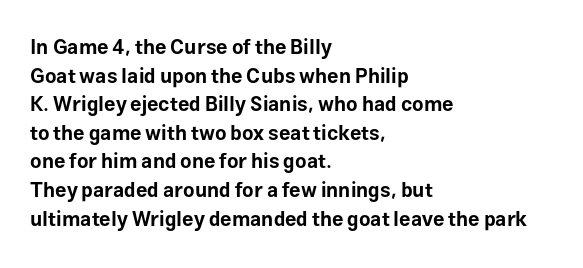
{"italic": "no", "bold": "yes", "underline": "no", "align": "left", "line_spacing": "normal", "line_spacing_ratio": 1.43, "letter_spacing": "normal", "letter_spacing_em": 0.0, "glyph_px": 20}
